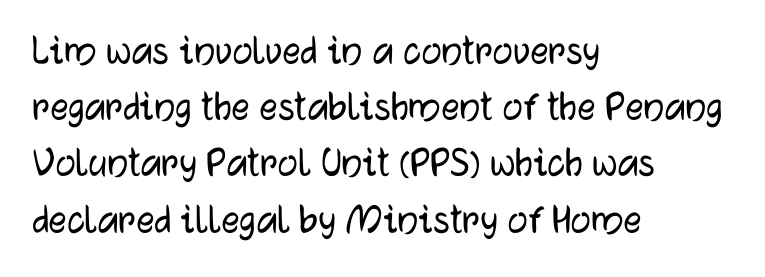
The image shows 45 px sans-serif type, upright; set left-aligned, normal line spacing (1.25x), normal letter spacing, not underlined; low stroke contrast and a medium x-height.
